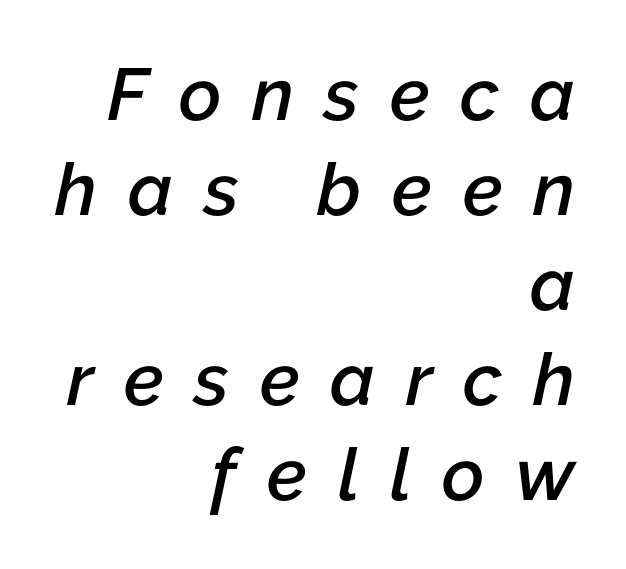
{"italic": "yes", "lean": "right", "slant_degrees": 12, "bold": "semi", "weight": "semibold", "width": "normal", "stroke_contrast": "low", "x_height": "medium", "monospaced": "no", "underline": "no", "align": "right", "line_spacing": "normal", "line_spacing_ratio": 1.3, "letter_spacing": "wide", "letter_spacing_em": 0.42, "glyph_px": 73}
